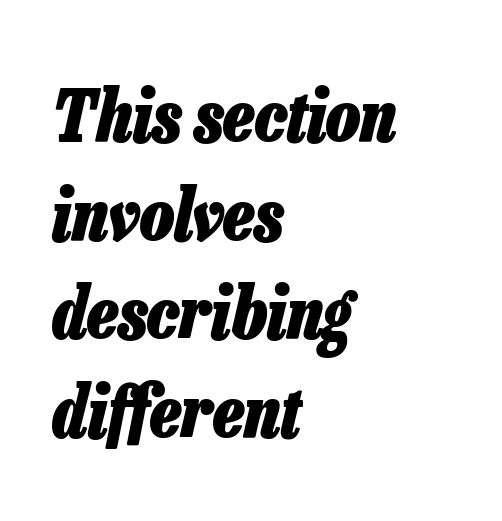
Q: Is the text bold? A: Yes.
Q: Is the text italic (slanted)? A: Yes, it leans right by about 13 degrees.
Q: Is the text underlined? A: No.
Q: How is the paragraph aligned? A: Left-aligned.
Q: Is the spacing between letters normal or unusually wide? A: Normal.
Q: Is the spacing between lines tight, normal or loose? A: Normal.
Q: Width (condensed, normal, or wide)? A: Condensed.
Q: Stroke contrast? A: Low.
Q: x-height? A: Medium.
Q: Monospaced? A: No.
